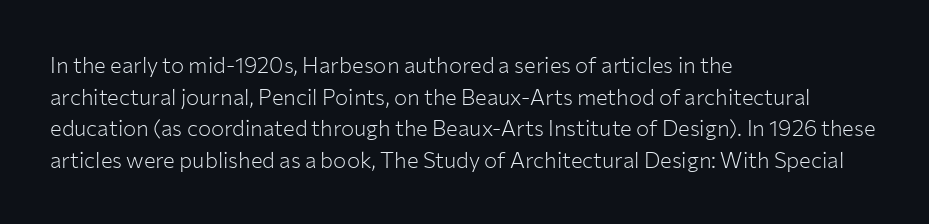
Q: Is the text bold? A: No.
Q: Is the text italic (slanted)? A: No, it is upright.
Q: Is the text underlined? A: No.
Q: How is the paragraph aligned? A: Left-aligned.
Q: Is the spacing between letters normal or unusually wide? A: Normal.
Q: Is the spacing between lines tight, normal or loose? A: Normal.
